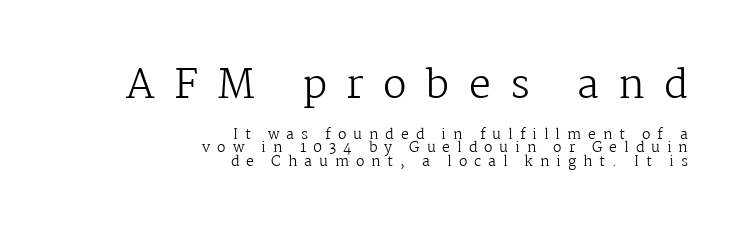
Q: Is the text bold? A: No.
Q: Is the text italic (slanted)? A: No, it is upright.
Q: Is the typeface a serif or a sans-serif typeface? A: Serif.
Q: Is the text underlined? A: No.
Q: How is the paragraph aligned? A: Right-aligned.
Q: Is the spacing between letters normal or unusually wide? A: Unusually wide.
Q: Is the spacing between lines tight, normal or loose? A: Tight.
Q: Which block of text is set in a larger size, the first (top) or the second (bottom)? A: The first (top) one.
Q: Width (condensed, normal, or wide)? A: Normal.
Q: Stroke contrast? A: Medium.
Q: x-height? A: Medium.
Q: Monospaced? A: No.
